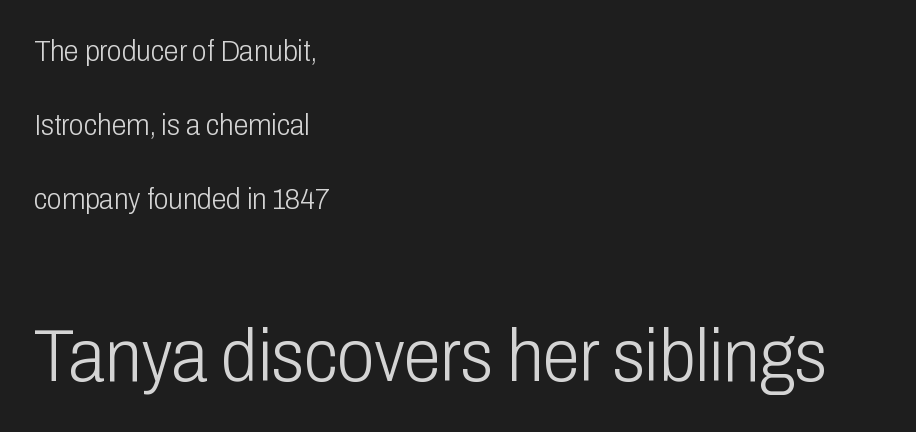
{"serif": "no", "italic": "no", "bold": "no", "weight": "light", "width": "condensed", "stroke_contrast": "low", "x_height": "medium", "monospaced": "no", "underline": "no", "align": "left", "line_spacing": "loose", "line_spacing_ratio": 2.46, "letter_spacing": "normal", "letter_spacing_em": 0.0, "larger_block": "second", "size_ratio": 2.5, "glyph_px": 75}
